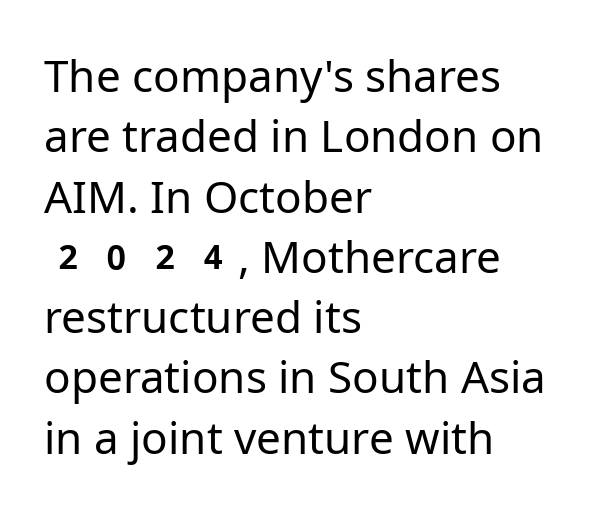
Q: Is the text bold? A: No.
Q: Is the text italic (slanted)? A: No, it is upright.
Q: Is the typeface a serif or a sans-serif typeface? A: Sans-serif.
Q: Is the text underlined? A: No.
Q: How is the paragraph aligned? A: Left-aligned.
Q: Is the spacing between letters normal or unusually wide? A: Normal.
Q: Is the spacing between lines tight, normal or loose? A: Normal.
Q: Width (condensed, normal, or wide)? A: Normal.
Q: Stroke contrast? A: Low.
Q: x-height? A: Medium.
Q: Monospaced? A: No.
